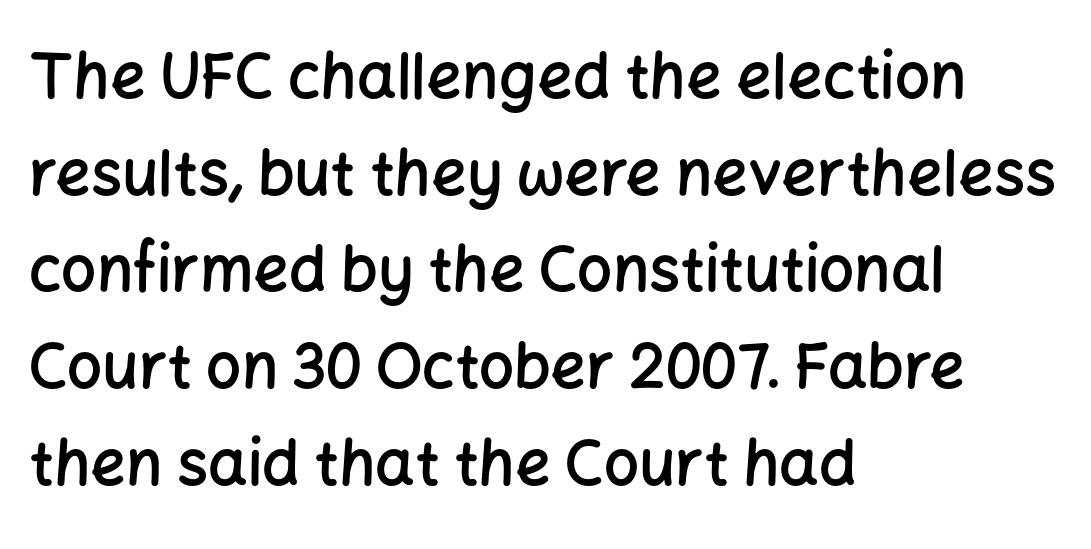
Q: Is the text bold? A: Semi-bold.
Q: Is the text italic (slanted)? A: No, it is upright.
Q: Is the typeface a serif or a sans-serif typeface? A: Sans-serif.
Q: Is the text underlined? A: No.
Q: How is the paragraph aligned? A: Left-aligned.
Q: Is the spacing between letters normal or unusually wide? A: Normal.
Q: Is the spacing between lines tight, normal or loose? A: Normal.
Q: Width (condensed, normal, or wide)? A: Normal.
Q: Stroke contrast? A: Low.
Q: x-height? A: Medium.
Q: Monospaced? A: No.
